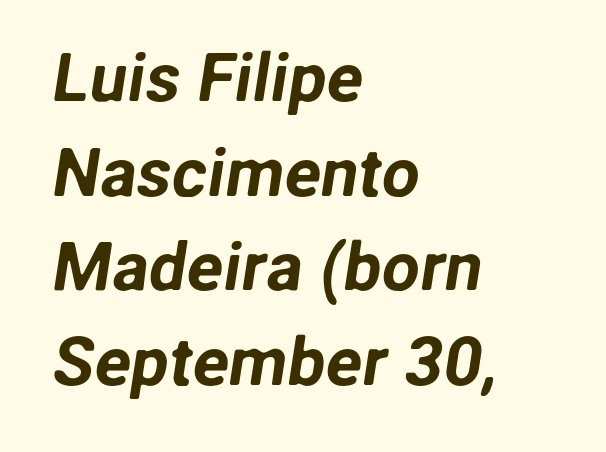
Q: Is the typeface a serif or a sans-serif typeface? A: Sans-serif.
Q: Is the text underlined? A: No.
Q: How is the paragraph aligned? A: Left-aligned.
Q: Is the spacing between letters normal or unusually wide? A: Normal.
Q: Is the spacing between lines tight, normal or loose? A: Normal.
Q: Width (condensed, normal, or wide)? A: Normal.
Q: Stroke contrast? A: Low.
Q: x-height? A: Medium.
Q: Monospaced? A: No.
